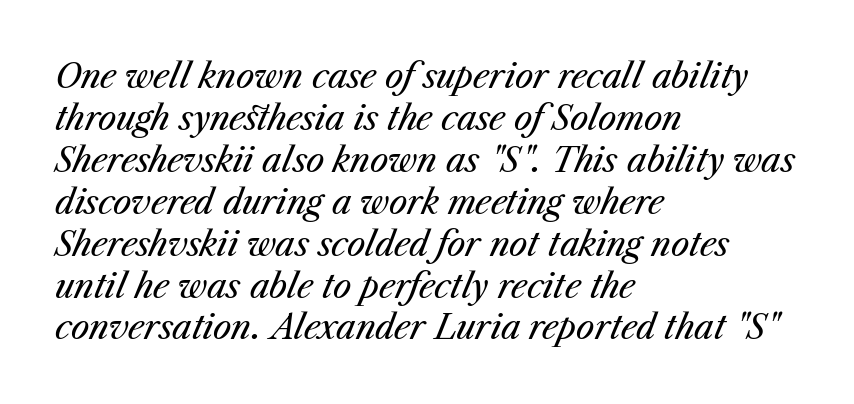
Q: Is the text bold? A: No.
Q: Is the text italic (slanted)? A: Yes, it leans right by about 23 degrees.
Q: Is the text underlined? A: No.
Q: How is the paragraph aligned? A: Left-aligned.
Q: Is the spacing between letters normal or unusually wide? A: Normal.
Q: Is the spacing between lines tight, normal or loose? A: Normal.
Q: Width (condensed, normal, or wide)? A: Normal.
Q: Stroke contrast? A: Medium.
Q: x-height? A: Medium.
Q: Monospaced? A: No.
